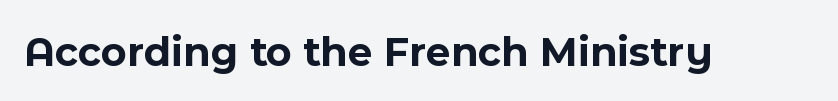
{"serif": "no", "italic": "no", "bold": "yes", "weight": "bold", "width": "normal", "x_height": "medium", "monospaced": "no", "underline": "no", "letter_spacing": "normal", "letter_spacing_em": 0.0, "glyph_px": 43}
